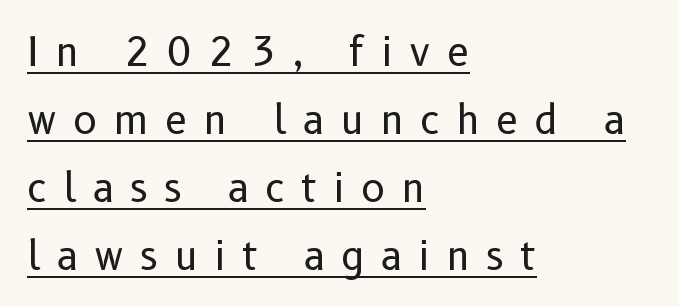
The image shows 40 px regular-weight sans-serif type, upright; set left-aligned, normal line spacing (1.7x), unusually wide letter spacing (+0.4 em), underlined; low stroke contrast and a medium x-height.
